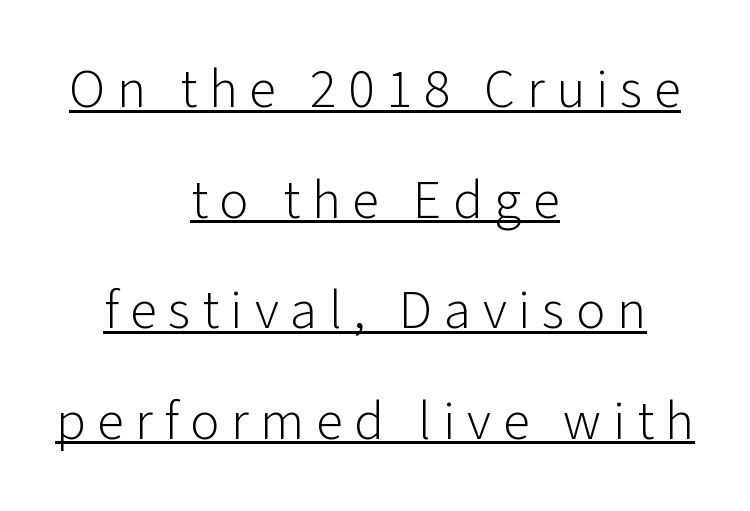
The image shows 55 px light sans-serif type, upright; set centered, loose line spacing (2.01x), unusually wide letter spacing (+0.21 em), underlined; low stroke contrast and a medium x-height.
